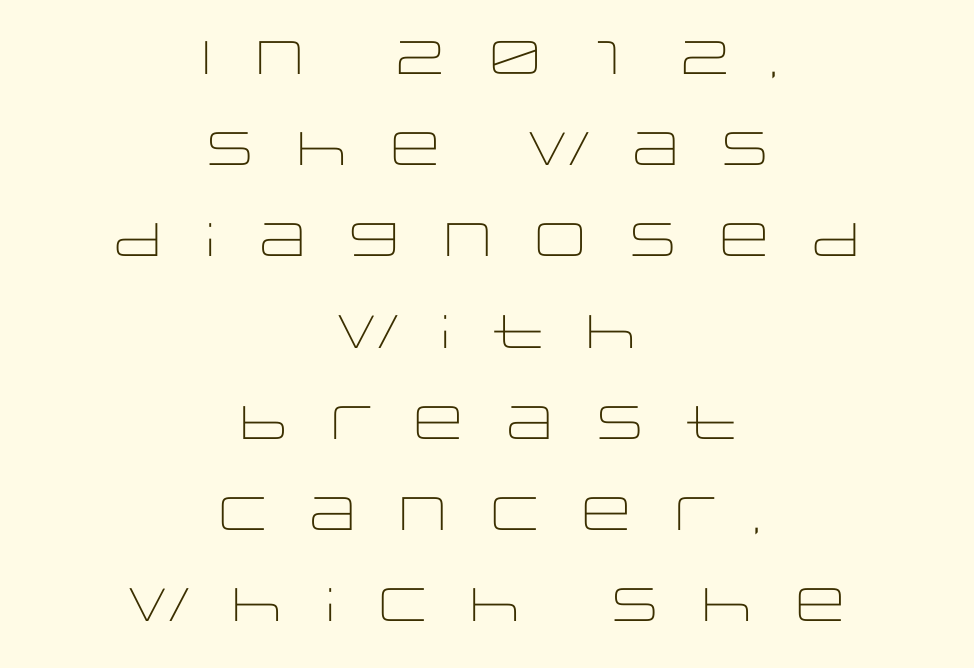
Q: Is the text bold? A: No.
Q: Is the text italic (slanted)? A: No, it is upright.
Q: Is the typeface a serif or a sans-serif typeface? A: Sans-serif.
Q: Is the text underlined? A: No.
Q: How is the paragraph aligned? A: Centered.
Q: Is the spacing between letters normal or unusually wide? A: Unusually wide.
Q: Is the spacing between lines tight, normal or loose? A: Loose.
Q: Width (condensed, normal, or wide)? A: Wide.
Q: Stroke contrast? A: Low.
Q: x-height? A: Large.
Q: Monospaced? A: No.
